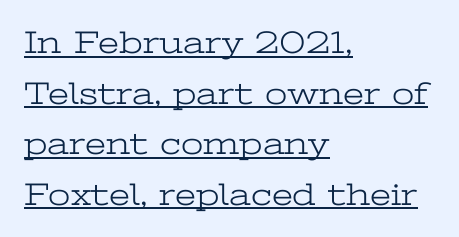
The image shows 32 px light, wide serif type, upright; set left-aligned, normal line spacing (1.58x), normal letter spacing, underlined; low stroke contrast and a medium x-height.
